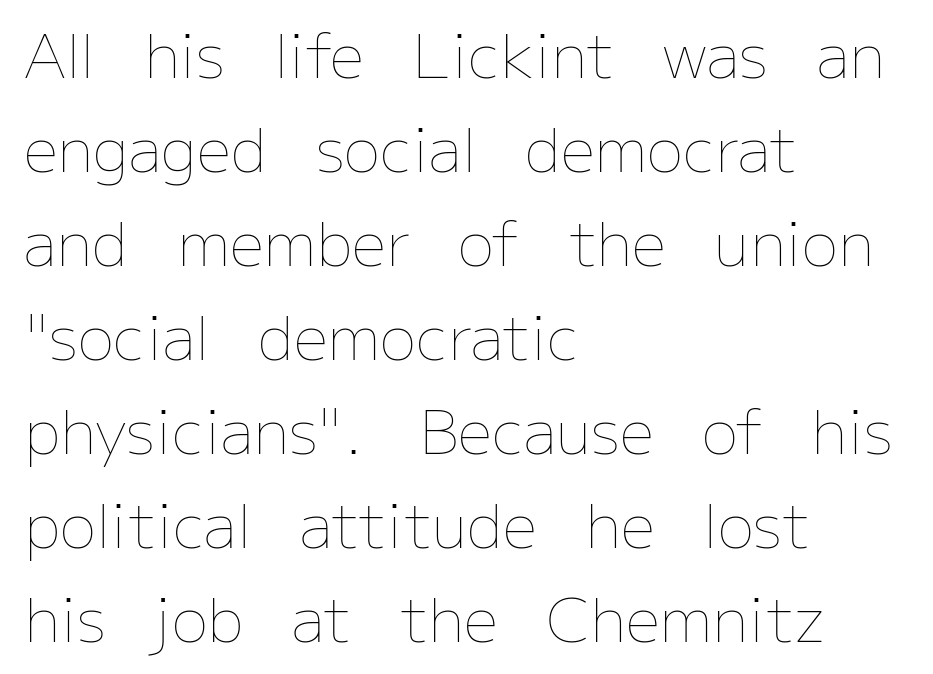
The image shows 61 px thin type, upright; set left-aligned, normal line spacing (1.54x), normal letter spacing, not underlined; low stroke contrast and a medium x-height.
